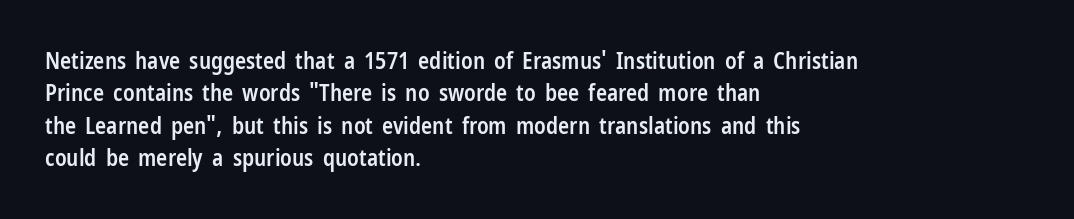
Q: Is the text bold? A: Semi-bold.
Q: Is the text italic (slanted)? A: No, it is upright.
Q: Is the text underlined? A: No.
Q: How is the paragraph aligned? A: Left-aligned.
Q: Is the spacing between letters normal or unusually wide? A: Normal.
Q: Is the spacing between lines tight, normal or loose? A: Normal.
